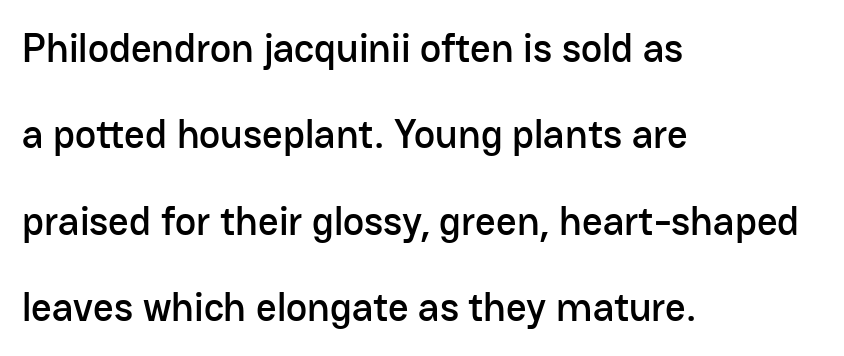
The image shows 40 px sans-serif type, upright; set left-aligned, loose line spacing (2.16x), normal letter spacing, not underlined; low stroke contrast and a medium x-height.
